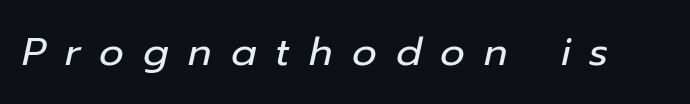
The image shows 39 px regular-weight type, italic (leaning right); set unusually wide letter spacing (+0.49 em), not underlined; low stroke contrast and a medium x-height.
